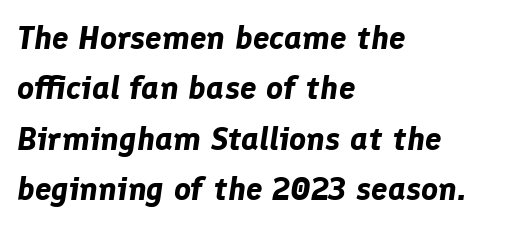
The whole block is typeset with a tilt. Bold? Absolutely — the strokes are thick and heavy. The face used here is proportionally spaced, like ordinary book or web type. In terms of letterspacing, this is plain default setting.
